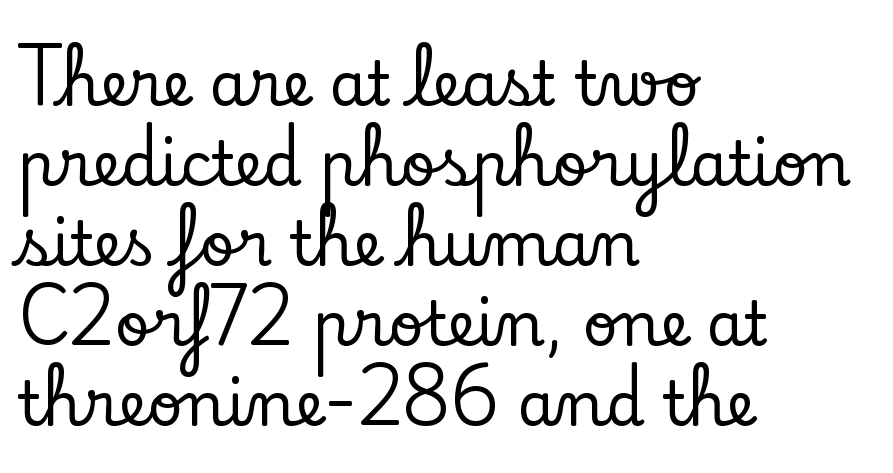
The image shows 61 px text type, upright; set left-aligned, normal line spacing (1.31x), normal letter spacing, not underlined; low stroke contrast and a small x-height.
